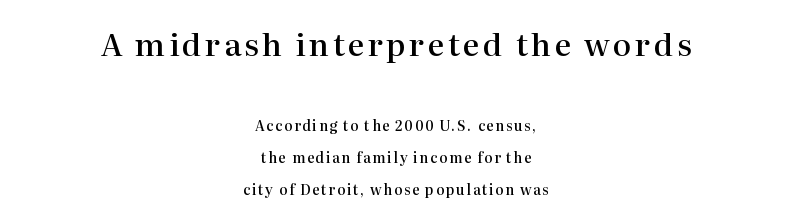
The image shows 31 px semibold serif type, upright; set centered, loose line spacing (2.27x), not underlined; the first (top) block is 2.21x larger; high stroke contrast and a medium x-height.
